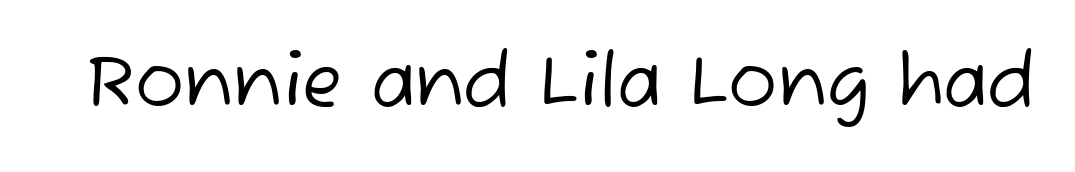
{"serif": "no", "bold": "no", "weight": "regular", "width": "normal", "stroke_contrast": "low", "x_height": "medium", "monospaced": "no", "underline": "no", "letter_spacing": "normal", "letter_spacing_em": 0.0, "glyph_px": 73}
